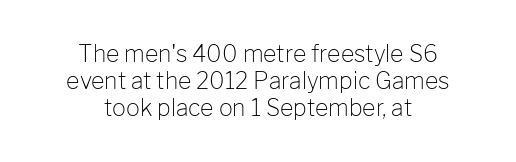
Q: Is the text bold? A: No.
Q: Is the text italic (slanted)? A: No, it is upright.
Q: Is the text underlined? A: No.
Q: How is the paragraph aligned? A: Centered.
Q: Is the spacing between letters normal or unusually wide? A: Normal.
